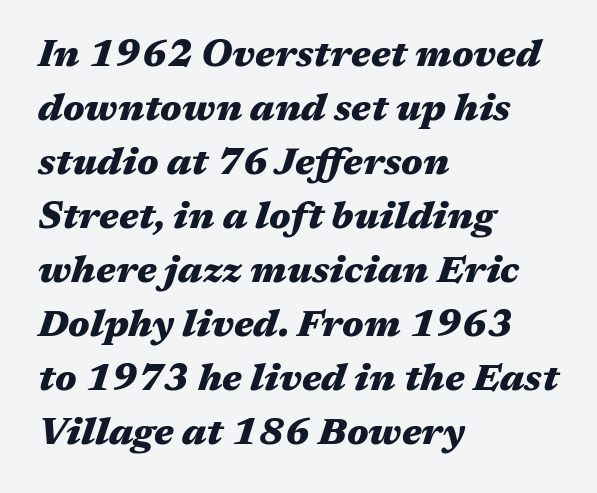
Q: Is the text bold? A: Yes.
Q: Is the text italic (slanted)? A: Yes, it leans right by about 17 degrees.
Q: Is the text underlined? A: No.
Q: How is the paragraph aligned? A: Left-aligned.
Q: Is the spacing between letters normal or unusually wide? A: Normal.
Q: Is the spacing between lines tight, normal or loose? A: Normal.
Q: Width (condensed, normal, or wide)? A: Wide.
Q: Stroke contrast? A: Medium.
Q: x-height? A: Medium.
Q: Monospaced? A: No.
